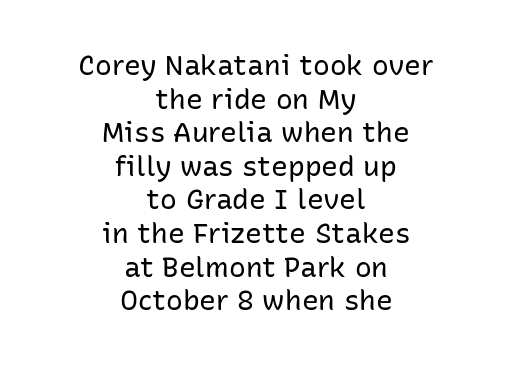
The image shows 28 px regular-weight sans-serif type, upright; set centered, line spacing 1.2x, normal letter spacing, not underlined; low stroke contrast and a medium x-height.
